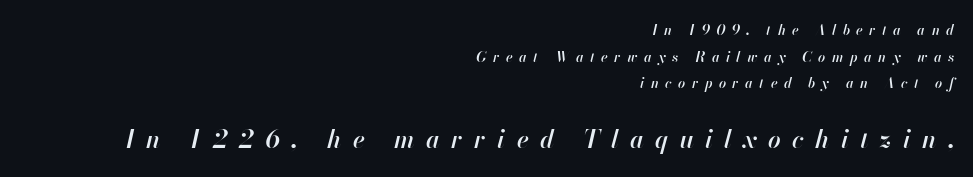
{"italic": "yes", "lean": "right", "slant_degrees": 13, "bold": "semi", "underline": "no", "align": "right", "line_spacing": "loose", "line_spacing_ratio": 1.9, "letter_spacing": "wide", "letter_spacing_em": 0.46, "larger_block": "second", "size_ratio": 1.79, "glyph_px": 25}
